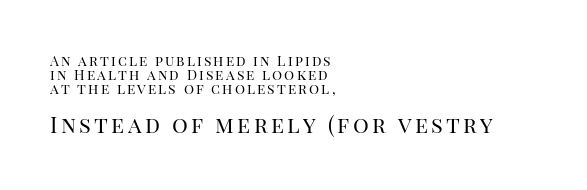
Letters have the restrained weight of plain body copy at most. Is there any slant? The stems are plumb. Descenders are the only things crossing below the line. Every row of glyphs begins at an identical x-position on the left. The block of text is dense from top to bottom, with scant space between rows. Two sizes are in play, and the larger belongs to the second block.
